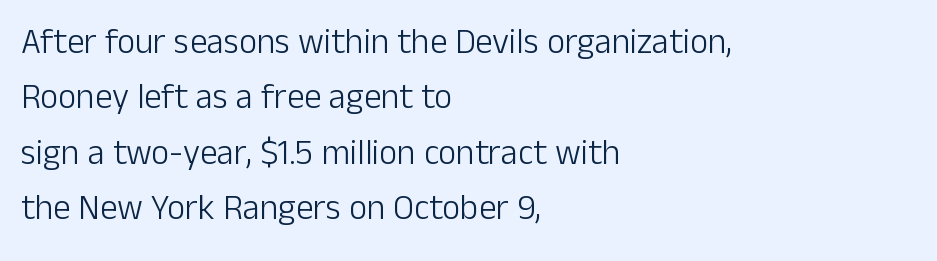
Q: Is the text bold? A: No.
Q: Is the text italic (slanted)? A: No, it is upright.
Q: Is the typeface a serif or a sans-serif typeface? A: Sans-serif.
Q: Is the text underlined? A: No.
Q: How is the paragraph aligned? A: Left-aligned.
Q: Is the spacing between letters normal or unusually wide? A: Normal.
Q: Is the spacing between lines tight, normal or loose? A: Normal.
Q: Width (condensed, normal, or wide)? A: Normal.
Q: Stroke contrast? A: Low.
Q: x-height? A: Medium.
Q: Monospaced? A: No.
